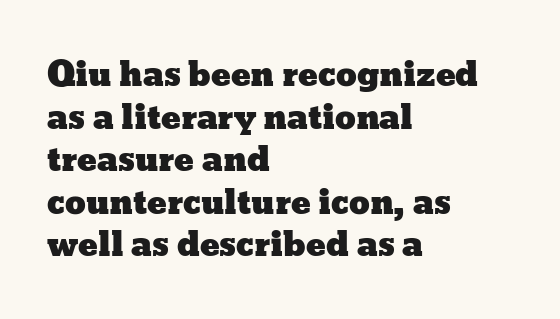
{"italic": "no", "width": "wide", "stroke_contrast": "low", "x_height": "medium", "monospaced": "no", "underline": "no", "align": "left", "line_spacing": "normal", "line_spacing_ratio": 1.29, "letter_spacing": "normal", "letter_spacing_em": 0.0, "glyph_px": 33}
